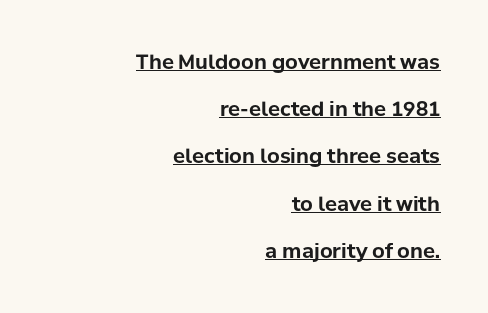
{"italic": "no", "bold": "yes", "underline": "yes", "align": "right", "line_spacing": "loose", "line_spacing_ratio": 2.36, "letter_spacing": "normal", "letter_spacing_em": 0.0, "glyph_px": 20}
